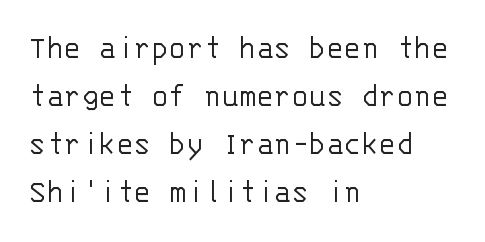
{"serif": "no", "italic": "no", "bold": "no", "weight": "light", "width": "normal", "stroke_contrast": "low", "x_height": "large", "monospaced": "yes", "underline": "no", "align": "left", "line_spacing": "normal", "line_spacing_ratio": 1.33, "letter_spacing": "normal", "letter_spacing_em": 0.0, "glyph_px": 36}
